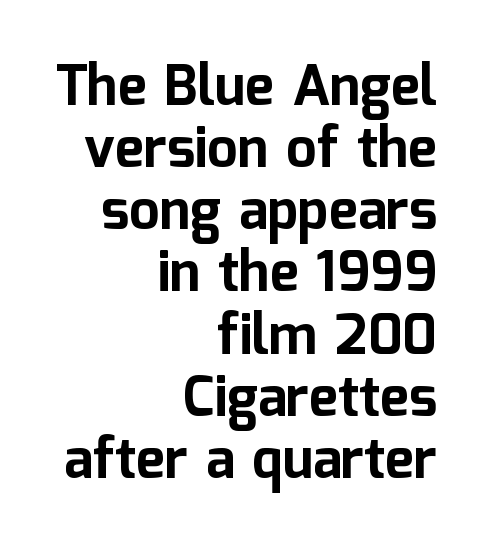
{"serif": "no", "italic": "no", "bold": "yes", "weight": "bold", "width": "normal", "stroke_contrast": "low", "x_height": "medium", "monospaced": "no", "underline": "no", "align": "right", "line_spacing": "tight", "line_spacing_ratio": 1.13, "letter_spacing": "normal", "letter_spacing_em": 0.0, "glyph_px": 55}
